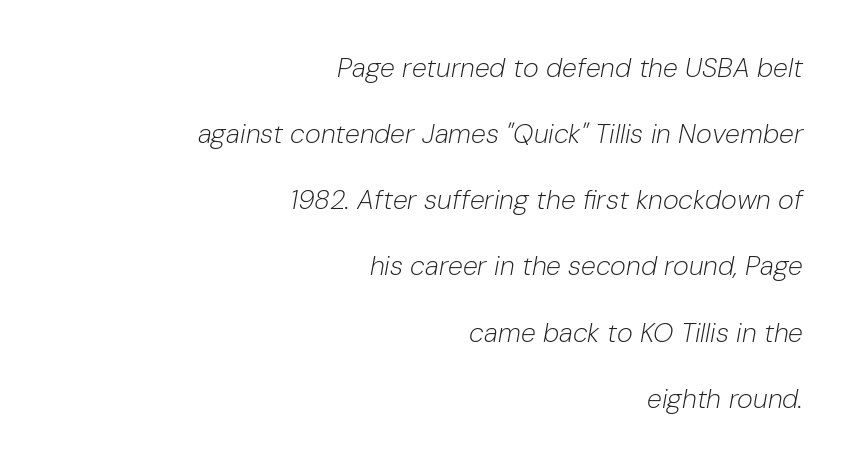
The text block is weighted toward the right margin, trailing off unevenly leftward. Widely set lines give the paragraph a tall, airy silhouette. Counters stay open thanks to moderate or lighter strokes. The words here are not underlined. What stands out about the letter spacing? Nothing — it is the standard amount.
